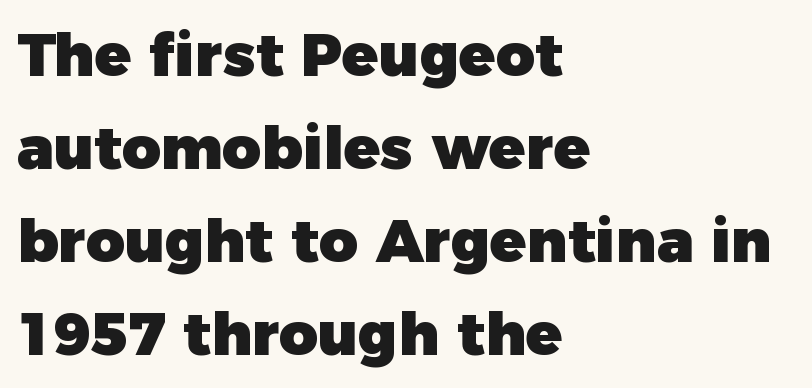
{"serif": "no", "italic": "no", "bold": "yes", "weight": "heavy", "width": "normal", "stroke_contrast": "low", "x_height": "medium", "monospaced": "no", "underline": "no", "align": "left", "line_spacing": "normal", "line_spacing_ratio": 1.55, "letter_spacing": "normal", "letter_spacing_em": 0.0, "glyph_px": 60}
